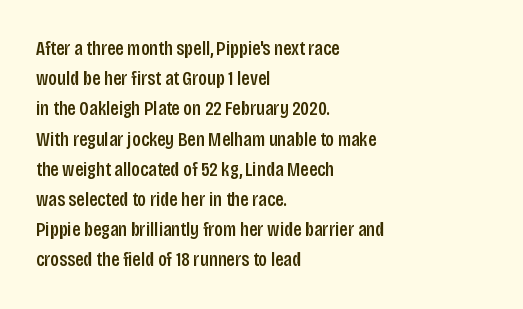
Words float on clear page, feet unadorned. Quick note: not italic, upright. Is there much room between lines? A standard amount, neither cramped nor airy. This sample is left-justified, so line endings fall wherever the words run out. Between one letter and the next there's only the usual sliver of space.
